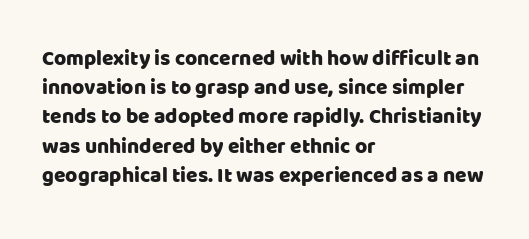
Q: Is the text italic (slanted)? A: No, it is upright.
Q: Is the text underlined? A: No.
Q: How is the paragraph aligned? A: Left-aligned.
Q: Is the spacing between letters normal or unusually wide? A: Normal.
Q: Is the spacing between lines tight, normal or loose? A: Normal.
